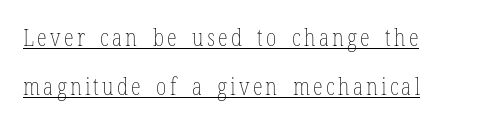
Q: Is the text bold? A: No.
Q: Is the text italic (slanted)? A: No, it is upright.
Q: Is the text underlined? A: Yes.
Q: Is the spacing between lines tight, normal or loose? A: Loose.
